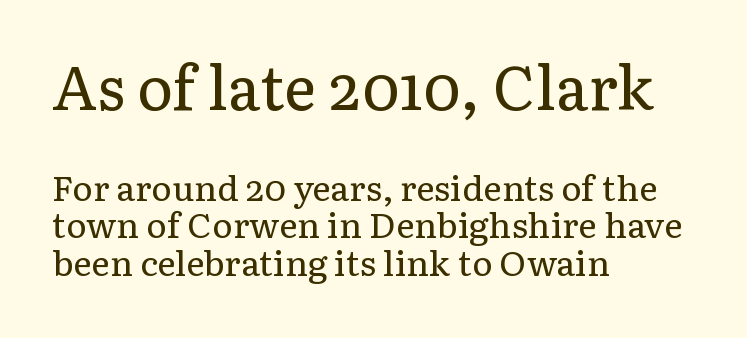
The image shows 61 px regular-weight serif type, upright; set left-aligned, tight line spacing (1.08x), normal letter spacing, not underlined; the first (top) block is 1.74x larger; low stroke contrast and a medium x-height.
